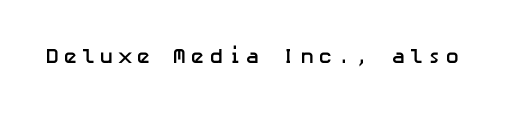
Q: Is the text bold? A: Yes.
Q: Is the text italic (slanted)? A: No, it is upright.
Q: Is the text underlined? A: No.
Q: Is the spacing between letters normal or unusually wide? A: Unusually wide.
